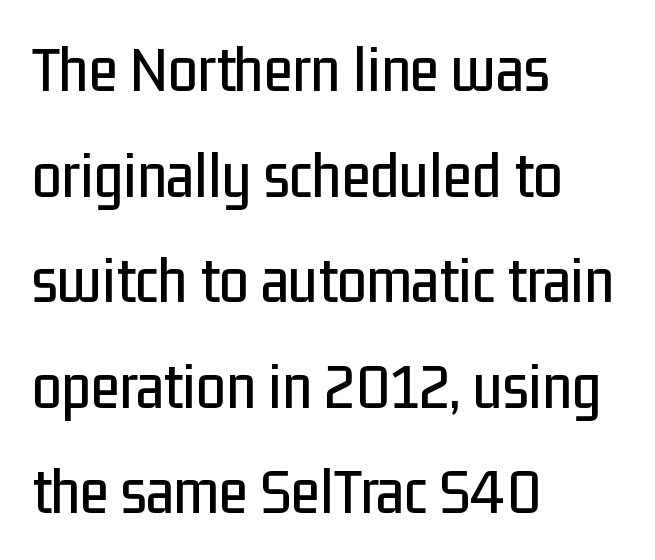
{"serif": "no", "italic": "no", "width": "condensed", "stroke_contrast": "low", "x_height": "medium", "monospaced": "no", "underline": "no", "align": "left", "line_spacing": "normal", "line_spacing_ratio": 1.6, "letter_spacing": "normal", "letter_spacing_em": 0.0, "glyph_px": 66}
